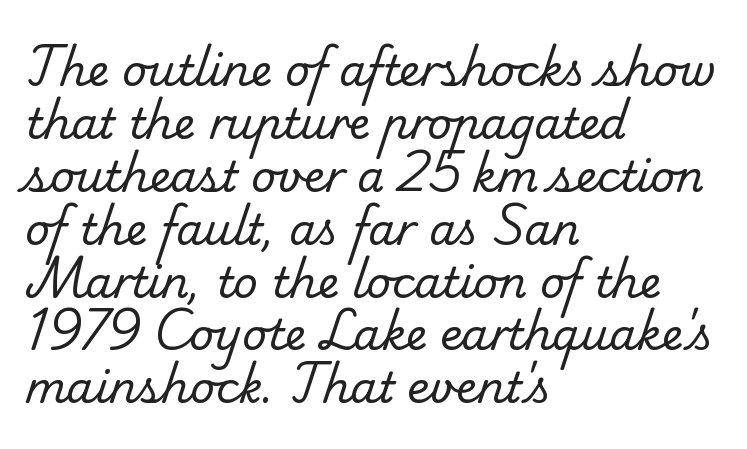
There is no visible air inserted between adjacent glyphs. Here the designer chose a conventional face with non-uniform glyph widths. Vertical stems look standard width or narrower in stroke. Layout note: lines flush left. A clean baseline with only descenders dipping below it. Check where the strokes stop: tiny serifs finish them off.
